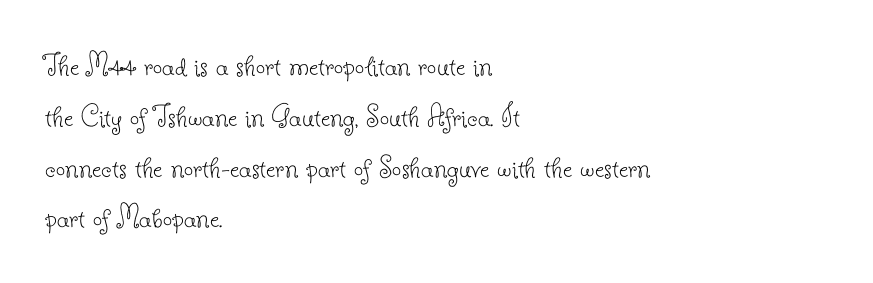
Is there any slant? The stems are plumb. A quiet, ordinary-to-light weight characterises the typeface. A typesetter would call this leading conventional body-copy spacing. A bare baseline throughout the passage.
